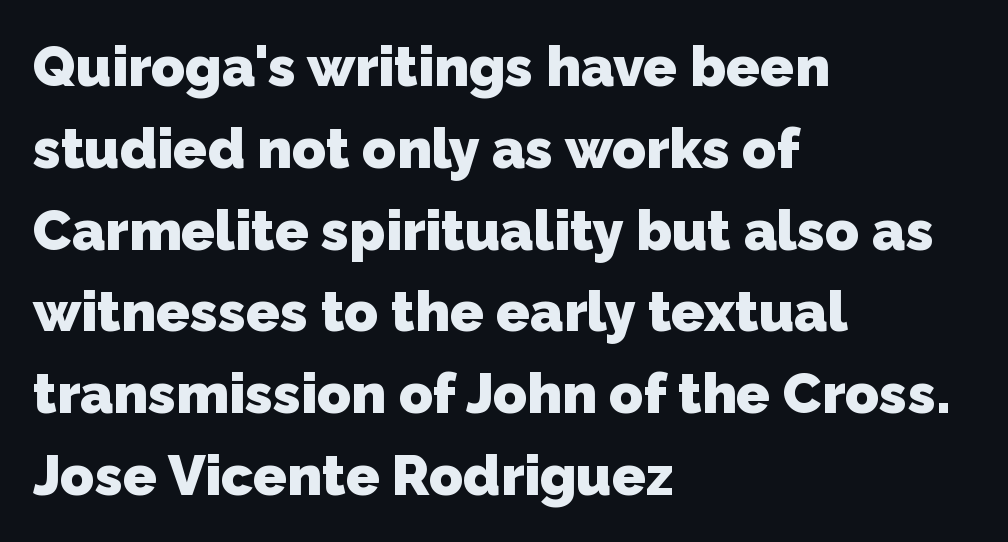
The image shows 56 px heavy sans-serif type; set left-aligned, normal line spacing (1.46x), normal letter spacing, not underlined; low stroke contrast and a medium x-height.
